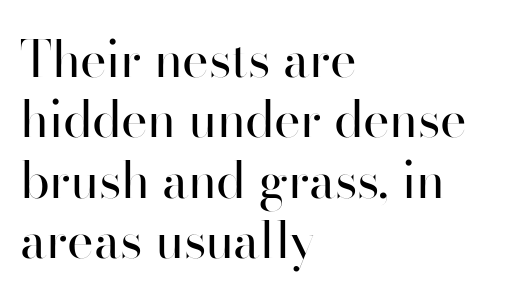
The image shows 50 px regular-weight sans-serif type, upright; set left-aligned, line spacing 1.21x, normal letter spacing, not underlined; high stroke contrast and a small x-height.
